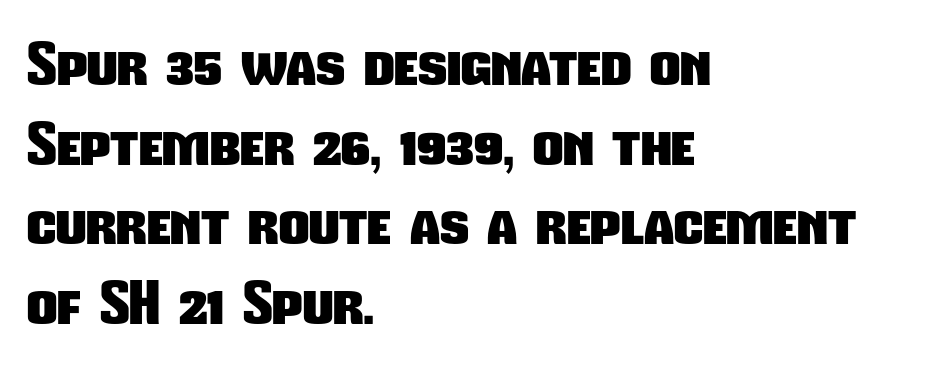
Heft: maximum for text — a bold. Quick note: underline off. Rows of type keep a routine distance in the vertical direction. The line texture is even and compact thanks to regular tracking. Regarding serifs, this sample does without them. A typesetter would call this proportional, since set widths differ per character.
